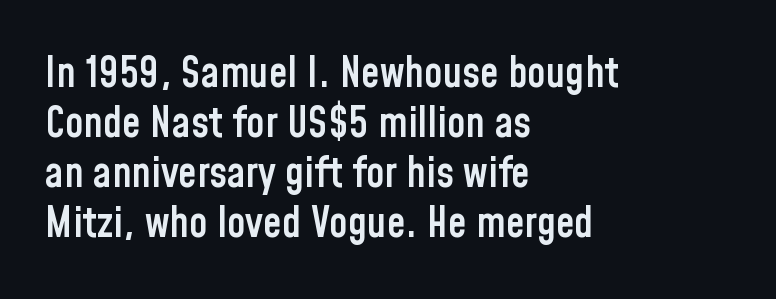
{"serif": "no", "italic": "no", "bold": "semi", "weight": "semibold", "width": "condensed", "stroke_contrast": "low", "x_height": "medium", "monospaced": "no", "underline": "no", "align": "left", "line_spacing_ratio": 1.19, "letter_spacing": "normal", "letter_spacing_em": 0.0, "glyph_px": 42}
